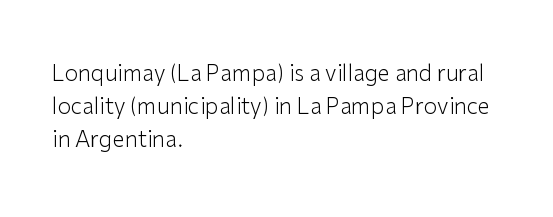
{"italic": "no", "bold": "no", "underline": "no", "align": "left", "line_spacing": "normal", "line_spacing_ratio": 1.49, "letter_spacing": "normal", "letter_spacing_em": 0.0, "glyph_px": 22}
